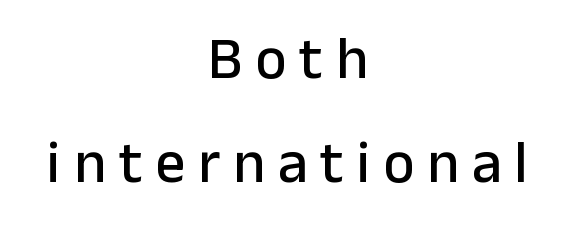
Q: Is the text italic (slanted)? A: No, it is upright.
Q: Is the typeface a serif or a sans-serif typeface? A: Sans-serif.
Q: Is the text underlined? A: No.
Q: How is the paragraph aligned? A: Centered.
Q: Is the spacing between letters normal or unusually wide? A: Unusually wide.
Q: Width (condensed, normal, or wide)? A: Normal.
Q: Stroke contrast? A: Low.
Q: x-height? A: Medium.
Q: Monospaced? A: No.
